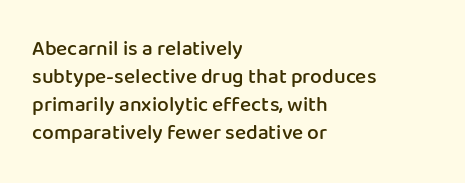
The axis of the letterforms is exactly vertical. The block of text has a typical density, with ordinary space between rows. Plain, unruled lines of type. Slightly chunky letters — semibold, I'd say, not full bold. Left-aligned paragraph, ragged on the right.
